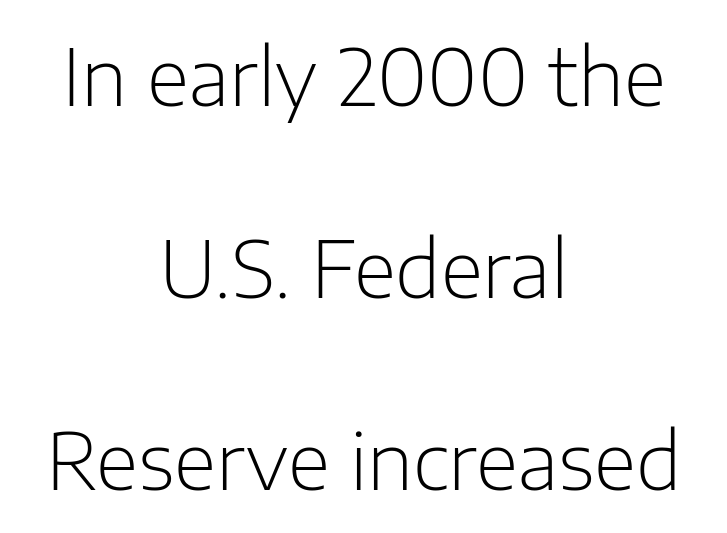
Q: Is the text bold? A: No.
Q: Is the text italic (slanted)? A: No, it is upright.
Q: Is the typeface a serif or a sans-serif typeface? A: Sans-serif.
Q: Is the text underlined? A: No.
Q: How is the paragraph aligned? A: Centered.
Q: Is the spacing between letters normal or unusually wide? A: Normal.
Q: Is the spacing between lines tight, normal or loose? A: Loose.
Q: Width (condensed, normal, or wide)? A: Normal.
Q: Stroke contrast? A: Low.
Q: x-height? A: Medium.
Q: Monospaced? A: No.
